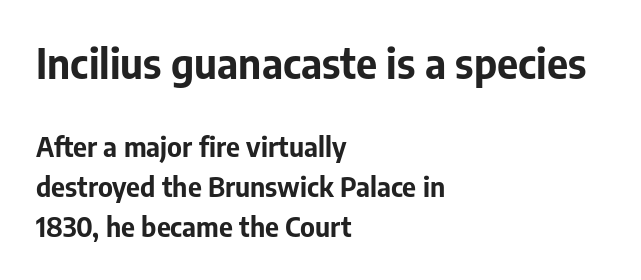
Q: Is the text bold? A: Yes.
Q: Is the text italic (slanted)? A: No, it is upright.
Q: Is the typeface a serif or a sans-serif typeface? A: Sans-serif.
Q: Is the text underlined? A: No.
Q: How is the paragraph aligned? A: Left-aligned.
Q: Is the spacing between letters normal or unusually wide? A: Normal.
Q: Is the spacing between lines tight, normal or loose? A: Normal.
Q: Which block of text is set in a larger size, the first (top) or the second (bottom)? A: The first (top) one.
Q: Width (condensed, normal, or wide)? A: Normal.
Q: Stroke contrast? A: Low.
Q: x-height? A: Medium.
Q: Monospaced? A: No.
